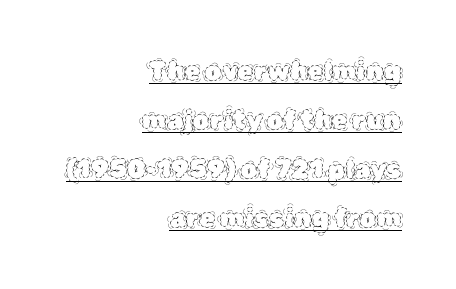
Q: Is the text bold? A: No.
Q: Is the text italic (slanted)? A: No, it is upright.
Q: Is the text underlined? A: Yes.
Q: How is the paragraph aligned? A: Right-aligned.
Q: Is the spacing between letters normal or unusually wide? A: Normal.
